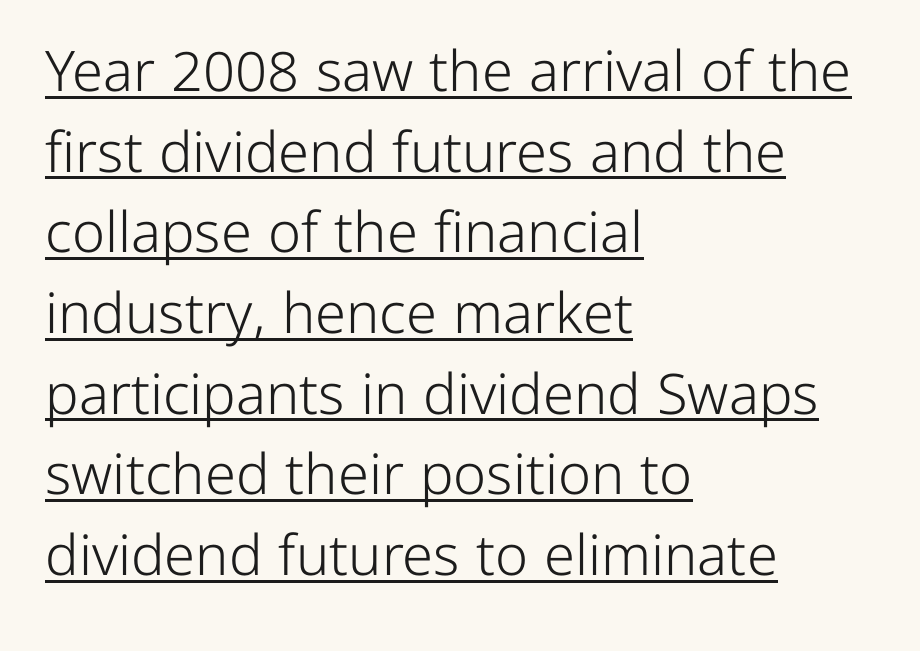
The image shows 56 px light sans-serif type, upright; set left-aligned, normal line spacing (1.44x), normal letter spacing, underlined; low stroke contrast and a medium x-height.
